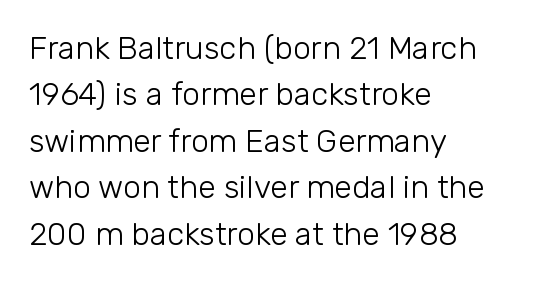
Vertical spacing — default. Each word holds together tightly as a unit, with standard inter-letter gaps. These lines are rendered in a variable-pitch font. Which margin do the lines hug? The left one — the right edge is uneven. Ink coverage per letter is moderate at most.
